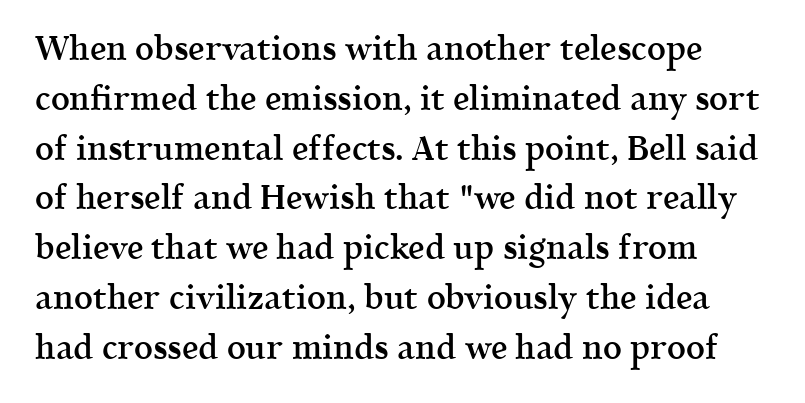
Examine the stroke ends and you'll spot serifs. Descenders are the only things crossing below the line. The passage shown is typed in a proportional face where columns would drift. No italicization has been applied; the sample stays upright.
